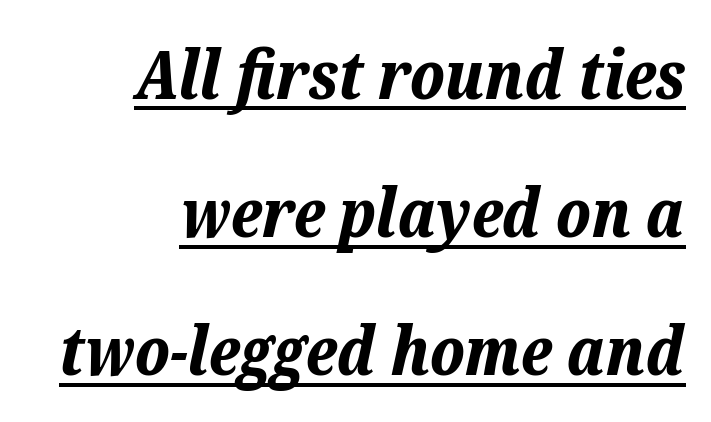
Q: Is the text bold? A: Yes.
Q: Is the text italic (slanted)? A: Yes, it leans right by about 12 degrees.
Q: Is the text underlined? A: Yes.
Q: How is the paragraph aligned? A: Right-aligned.
Q: Is the spacing between letters normal or unusually wide? A: Normal.
Q: Is the spacing between lines tight, normal or loose? A: Loose.
Q: Width (condensed, normal, or wide)? A: Normal.
Q: Stroke contrast? A: Low.
Q: x-height? A: Medium.
Q: Monospaced? A: No.
